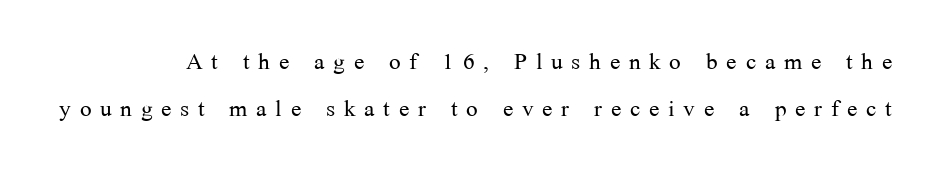
{"serif": "yes", "italic": "no", "bold": "no", "weight": "light", "width": "normal", "stroke_contrast": "medium", "x_height": "medium", "monospaced": "no", "underline": "no", "line_spacing": "normal", "line_spacing_ratio": 1.52, "letter_spacing": "wide", "letter_spacing_em": 0.28, "glyph_px": 31}
